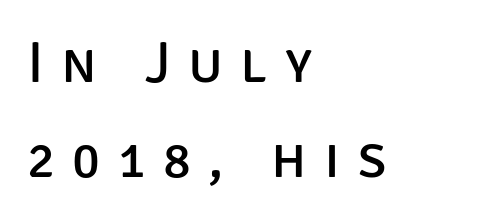
Q: Is the text bold? A: No.
Q: Is the text italic (slanted)? A: No, it is upright.
Q: Is the typeface a serif or a sans-serif typeface? A: Sans-serif.
Q: Is the text underlined? A: No.
Q: How is the paragraph aligned? A: Left-aligned.
Q: Is the spacing between letters normal or unusually wide? A: Unusually wide.
Q: Is the spacing between lines tight, normal or loose? A: Normal.
Q: Width (condensed, normal, or wide)? A: Normal.
Q: Stroke contrast? A: Low.
Q: x-height? A: Large.
Q: Monospaced? A: No.
